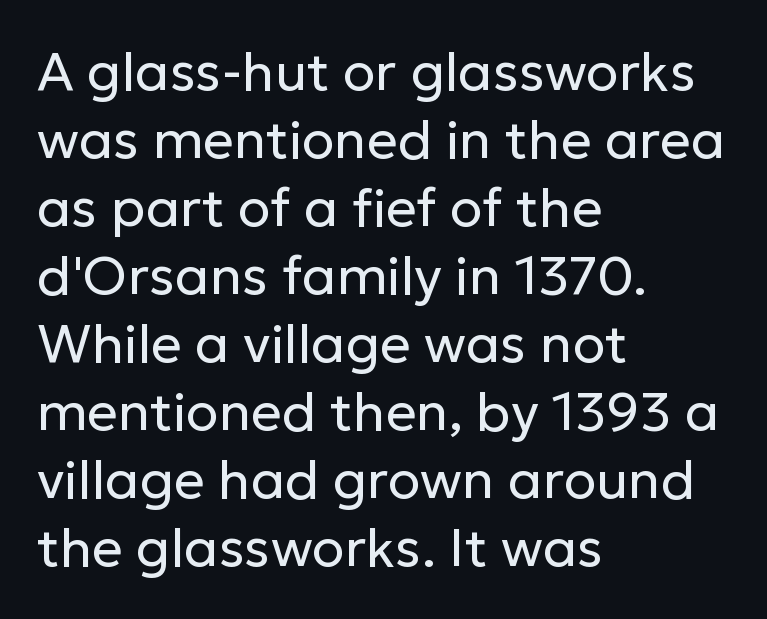
Q: Is the text bold? A: No.
Q: Is the text italic (slanted)? A: No, it is upright.
Q: Is the typeface a serif or a sans-serif typeface? A: Sans-serif.
Q: Is the text underlined? A: No.
Q: How is the paragraph aligned? A: Left-aligned.
Q: Is the spacing between letters normal or unusually wide? A: Normal.
Q: Is the spacing between lines tight, normal or loose? A: Normal.
Q: Width (condensed, normal, or wide)? A: Normal.
Q: Stroke contrast? A: Low.
Q: x-height? A: Medium.
Q: Monospaced? A: No.
